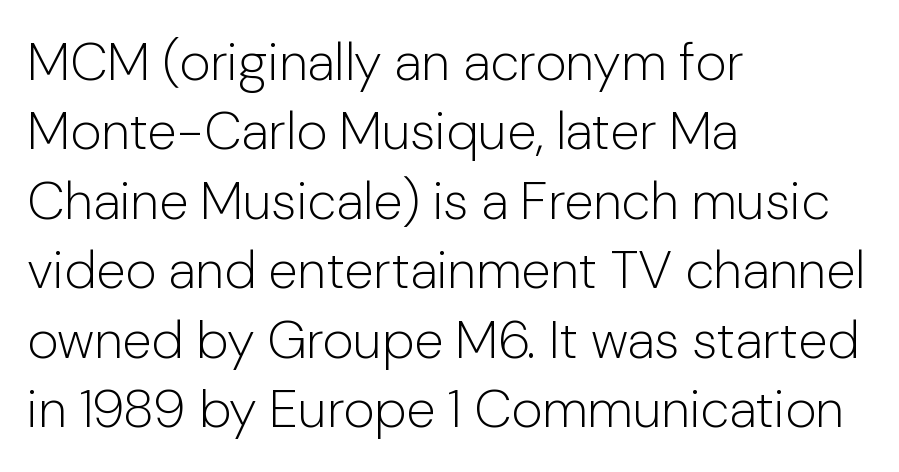
The passage shown stacks its lines at a standard gap. In CSS terms this would be text-align: left. Glance below the letters and you will spot only blank space. I'd call this a sans setting — the letters go barefoot. Letters have the restrained weight of plain body copy at most. Tall strokes in this sample are plumb rather than angled.
